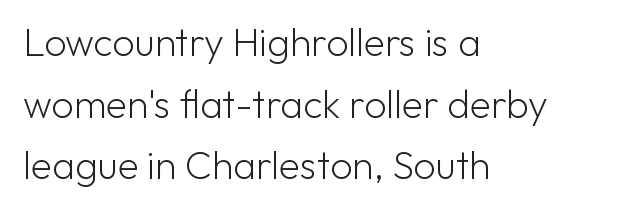
Q: Is the text bold? A: No.
Q: Is the text italic (slanted)? A: No, it is upright.
Q: Is the typeface a serif or a sans-serif typeface? A: Sans-serif.
Q: Is the text underlined? A: No.
Q: How is the paragraph aligned? A: Left-aligned.
Q: Is the spacing between letters normal or unusually wide? A: Normal.
Q: Is the spacing between lines tight, normal or loose? A: Normal.
Q: Width (condensed, normal, or wide)? A: Normal.
Q: Stroke contrast? A: Low.
Q: x-height? A: Medium.
Q: Monospaced? A: No.
